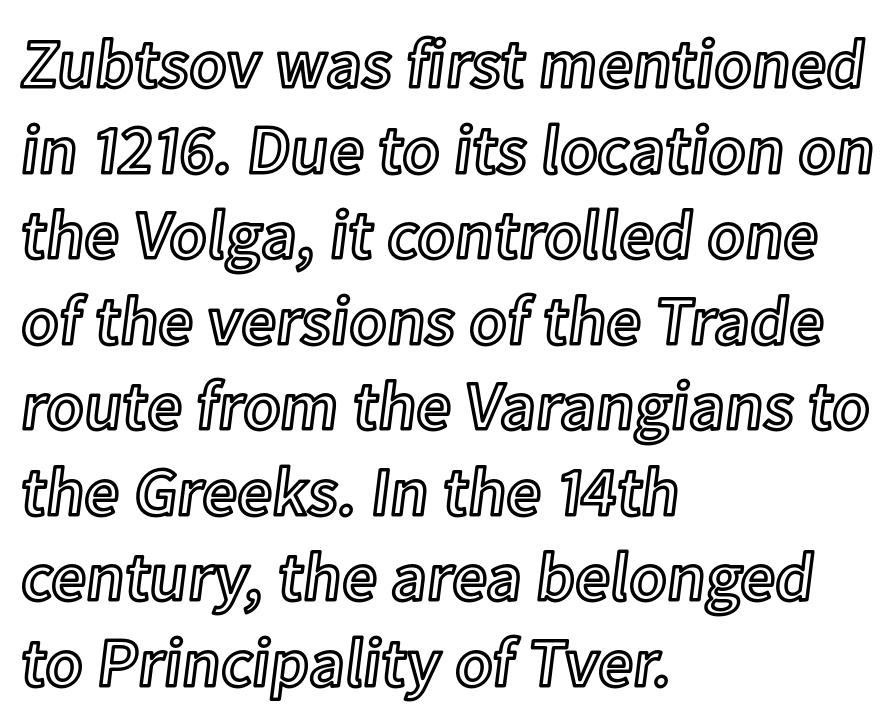
{"width": "normal", "x_height": "medium", "monospaced": "no", "underline": "no", "align": "left", "line_spacing_ratio": 1.24, "letter_spacing": "normal", "letter_spacing_em": 0.0, "glyph_px": 69}
